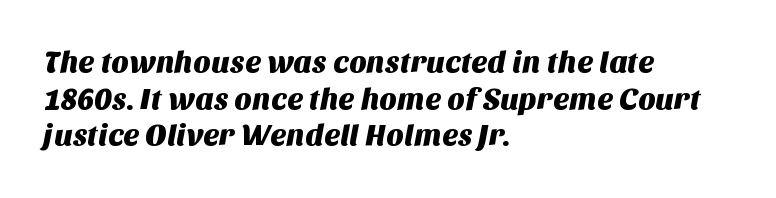
The image shows 30 px sans-serif type; set left-aligned, line spacing 1.22x, normal letter spacing, not underlined; medium stroke contrast and a large x-height.
